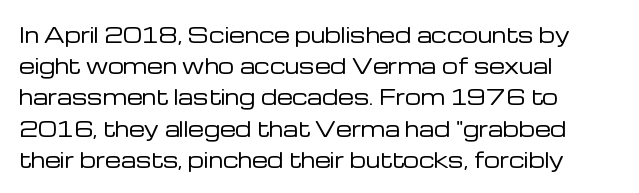
The image shows 20 px text type, upright; set left-aligned, normal line spacing (1.56x), normal letter spacing, not underlined.
